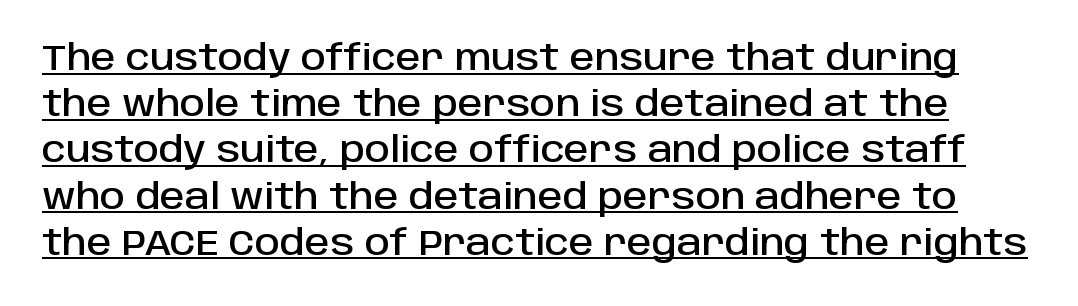
{"serif": "no", "italic": "no", "width": "normal", "stroke_contrast": "low", "x_height": "large", "monospaced": "no", "underline": "yes", "line_spacing": "normal", "line_spacing_ratio": 1.32, "letter_spacing": "normal", "letter_spacing_em": 0.0, "glyph_px": 35}
